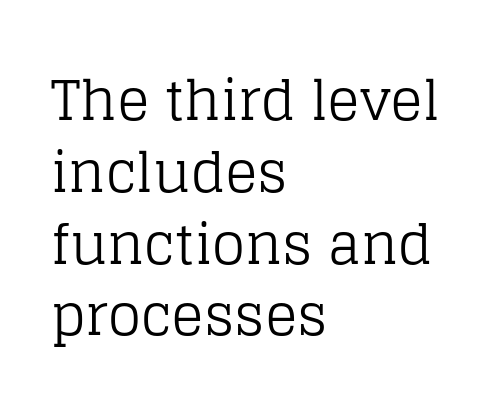
The image shows 54 px regular-weight serif type, upright; set left-aligned, normal line spacing (1.33x), normal letter spacing, not underlined; low stroke contrast and a large x-height.
